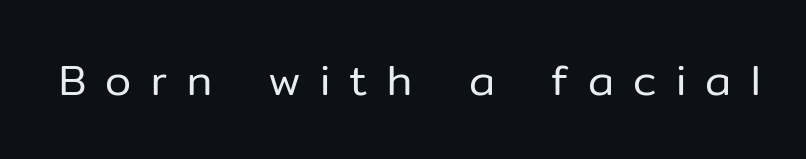
Quick note: not italic, upright. Spacing verdict: proportional, widths tailored to each character. These lines have a slow, spaced-out rhythm from letter to letter. These glyphs show unthickened strokes, regular width or finer. The baseline area is clear.
